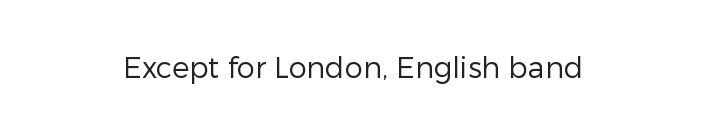
{"serif": "no", "italic": "no", "bold": "no", "weight": "regular", "width": "normal", "stroke_contrast": "low", "x_height": "medium", "monospaced": "no", "underline": "no", "letter_spacing": "normal", "letter_spacing_em": 0.0, "glyph_px": 29}
